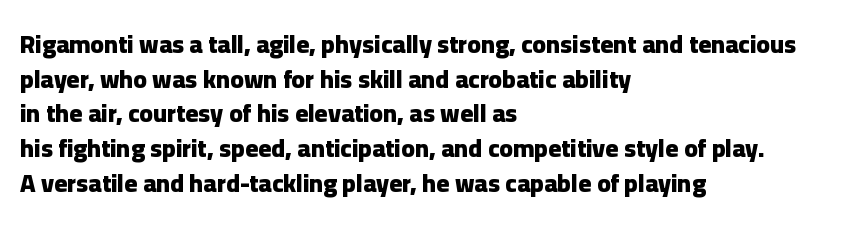
The type sits square on the baseline with zero lean. Summary of weight: heavy, a full bold. Rule under the text: the space is simply empty. Is the letter spacing exaggerated? No — it looks like the ordinary default.
